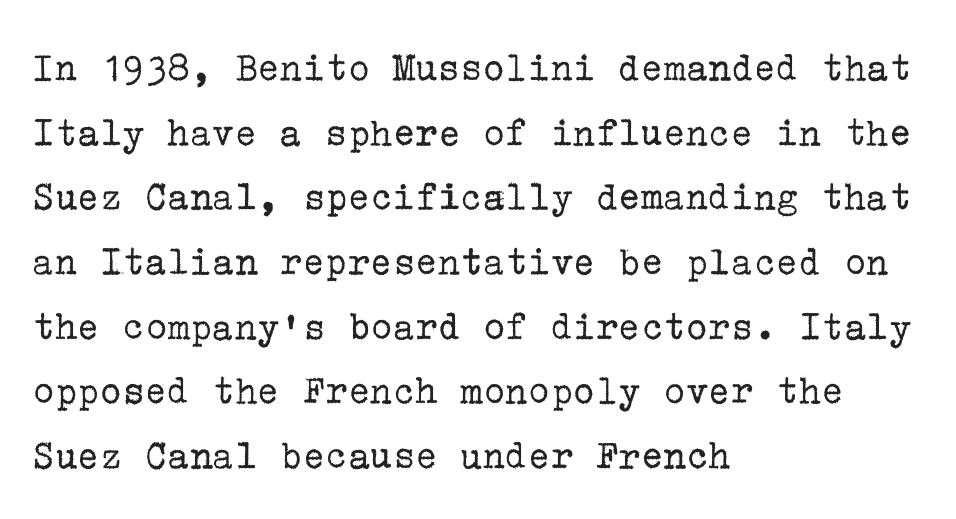
The image shows 42 px regular-weight serif type, upright; set left-aligned, normal line spacing (1.54x), normal letter spacing, not underlined; low stroke contrast and a medium x-height.
